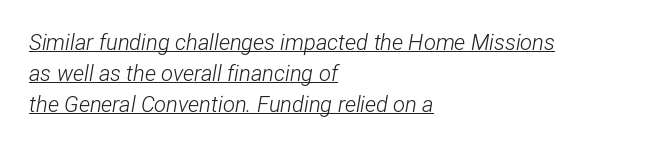
The image shows 22 px text type, italic (leaning right); set left-aligned, normal line spacing (1.4x), normal letter spacing, underlined.
